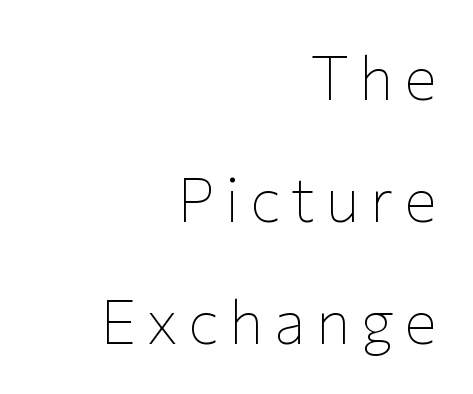
The image shows 61 px thin sans-serif type, upright; set right-aligned, loose line spacing (2.0x), not underlined; low stroke contrast and a medium x-height.
